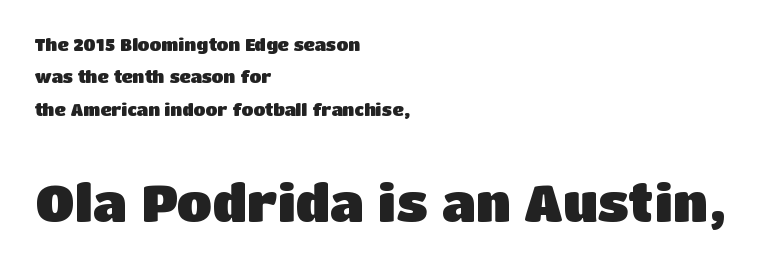
{"serif": "no", "italic": "no", "bold": "yes", "weight": "heavy", "width": "normal", "stroke_contrast": "low", "x_height": "large", "monospaced": "no", "underline": "no", "align": "left", "line_spacing": "loose", "line_spacing_ratio": 1.9, "letter_spacing": "normal", "letter_spacing_em": 0.0, "larger_block": "second", "size_ratio": 3.0, "glyph_px": 51}
